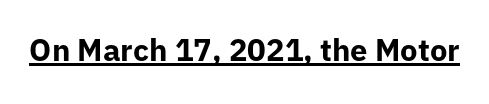
Q: Is the text bold? A: Yes.
Q: Is the text italic (slanted)? A: No, it is upright.
Q: Is the typeface a serif or a sans-serif typeface? A: Sans-serif.
Q: Is the text underlined? A: Yes.
Q: Is the spacing between letters normal or unusually wide? A: Normal.
Q: Width (condensed, normal, or wide)? A: Normal.
Q: Stroke contrast? A: Low.
Q: x-height? A: Medium.
Q: Monospaced? A: No.
